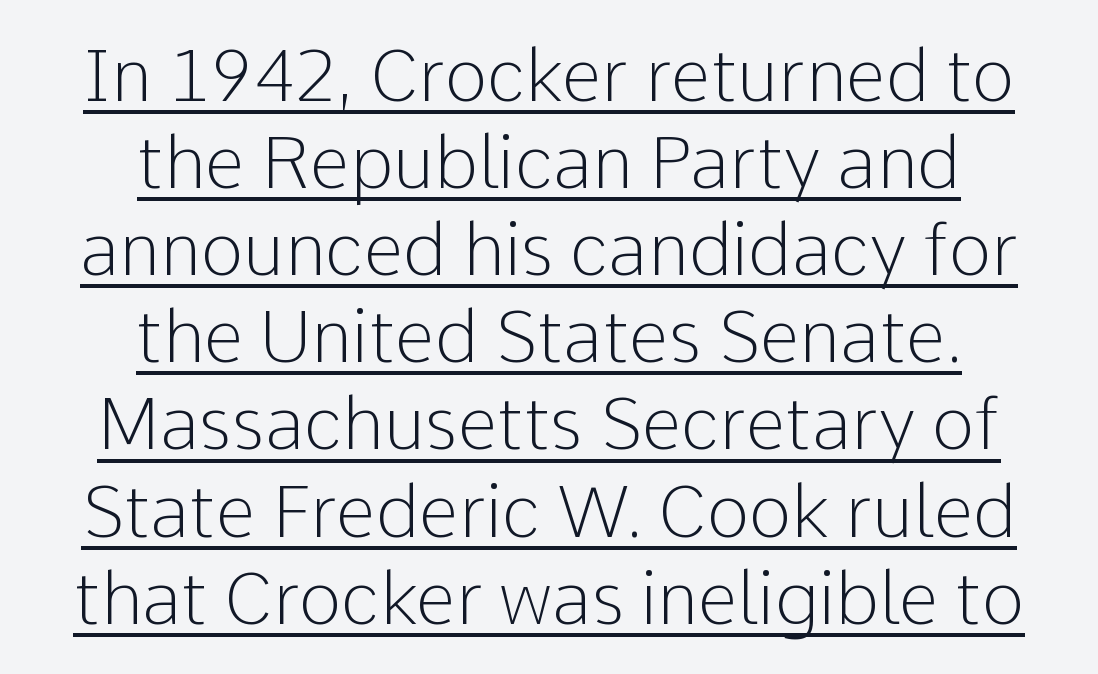
Font category for this specimen: sans-serif. The words here are underlined. Does the copy run flush right? No — it is centered line by line. The rendering keeps characters at their native spacing. The specimen reads as upright at a glance. Is this a heavy cut? Hardly; it is regular or lighter.
